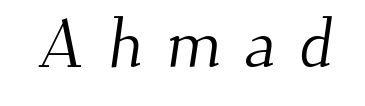
Q: Is the text bold? A: No.
Q: Is the typeface a serif or a sans-serif typeface? A: Serif.
Q: Is the text underlined? A: No.
Q: Is the spacing between letters normal or unusually wide? A: Unusually wide.
Q: Width (condensed, normal, or wide)? A: Normal.
Q: Stroke contrast? A: Medium.
Q: x-height? A: Small.
Q: Monospaced? A: No.
